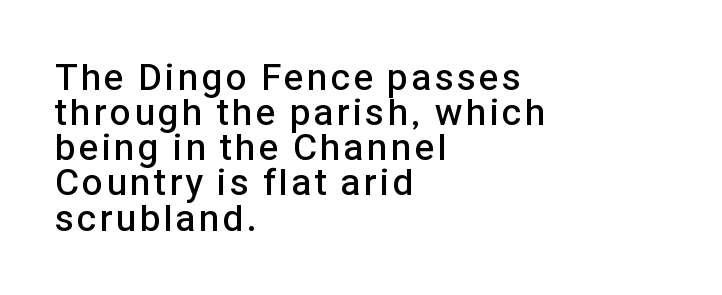
Q: Is the text bold? A: Semi-bold.
Q: Is the text italic (slanted)? A: No, it is upright.
Q: Is the typeface a serif or a sans-serif typeface? A: Sans-serif.
Q: Is the text underlined? A: No.
Q: How is the paragraph aligned? A: Left-aligned.
Q: Is the spacing between lines tight, normal or loose? A: Tight.
Q: Width (condensed, normal, or wide)? A: Normal.
Q: Stroke contrast? A: Low.
Q: x-height? A: Medium.
Q: Monospaced? A: No.
